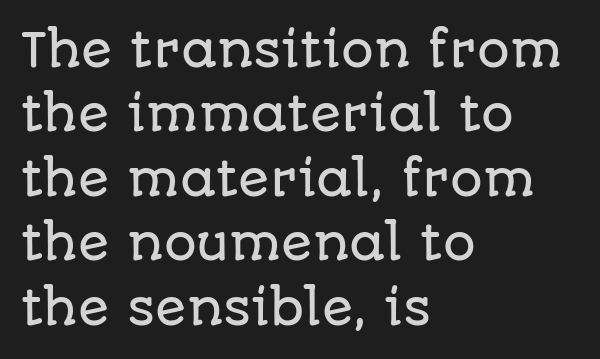
Caption: multi-line text, flush left, ragged right. The glyphs in this specimen are sans serif. The letters advance in unequal steps, a hallmark of proportional type. In terms of letterspacing, this is plain default setting. Lines of text with bare space underneath.
